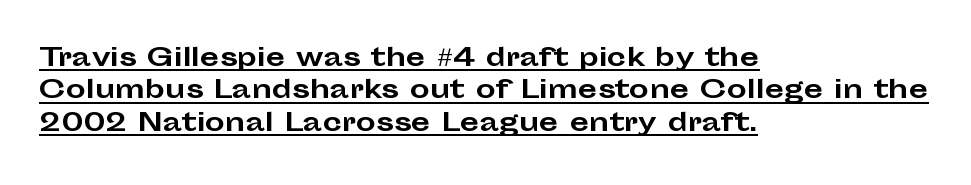
{"italic": "no", "bold": "yes", "underline": "yes", "align": "left", "line_spacing": "normal", "line_spacing_ratio": 1.3, "letter_spacing": "normal", "letter_spacing_em": 0.0, "glyph_px": 25}
